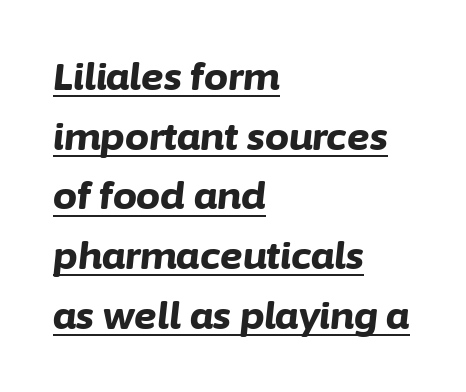
Q: Is the text bold? A: Yes.
Q: Is the text italic (slanted)? A: Yes, it leans right by about 6 degrees.
Q: Is the text underlined? A: Yes.
Q: How is the paragraph aligned? A: Left-aligned.
Q: Is the spacing between letters normal or unusually wide? A: Normal.
Q: Is the spacing between lines tight, normal or loose? A: Normal.
Q: Width (condensed, normal, or wide)? A: Normal.
Q: Stroke contrast? A: Low.
Q: x-height? A: Medium.
Q: Monospaced? A: No.
